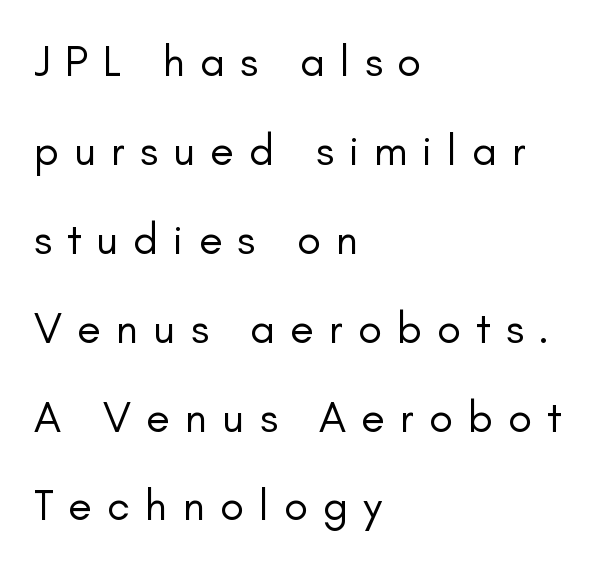
{"serif": "no", "italic": "no", "bold": "no", "weight": "regular", "width": "normal", "stroke_contrast": "low", "x_height": "small", "monospaced": "no", "underline": "no", "align": "left", "line_spacing": "loose", "line_spacing_ratio": 2.02, "letter_spacing": "wide", "letter_spacing_em": 0.34, "glyph_px": 44}
